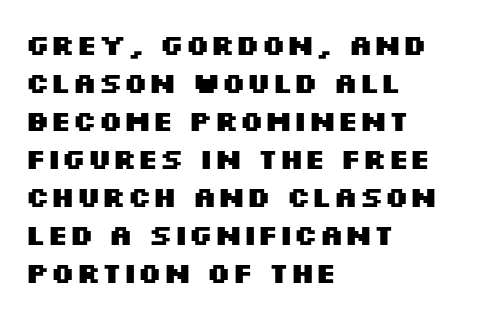
The image shows 29 px heavy, wide sans-serif type, upright; set left-aligned, normal line spacing (1.31x), normal letter spacing, not underlined; medium stroke contrast and a large x-height.
